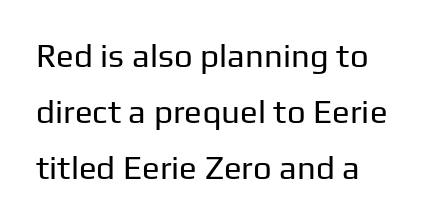
Q: Is the text bold? A: No.
Q: Is the text italic (slanted)? A: No, it is upright.
Q: Is the typeface a serif or a sans-serif typeface? A: Sans-serif.
Q: Is the text underlined? A: No.
Q: Is the spacing between letters normal or unusually wide? A: Normal.
Q: Is the spacing between lines tight, normal or loose? A: Normal.
Q: Width (condensed, normal, or wide)? A: Normal.
Q: Stroke contrast? A: Low.
Q: x-height? A: Medium.
Q: Monospaced? A: No.
